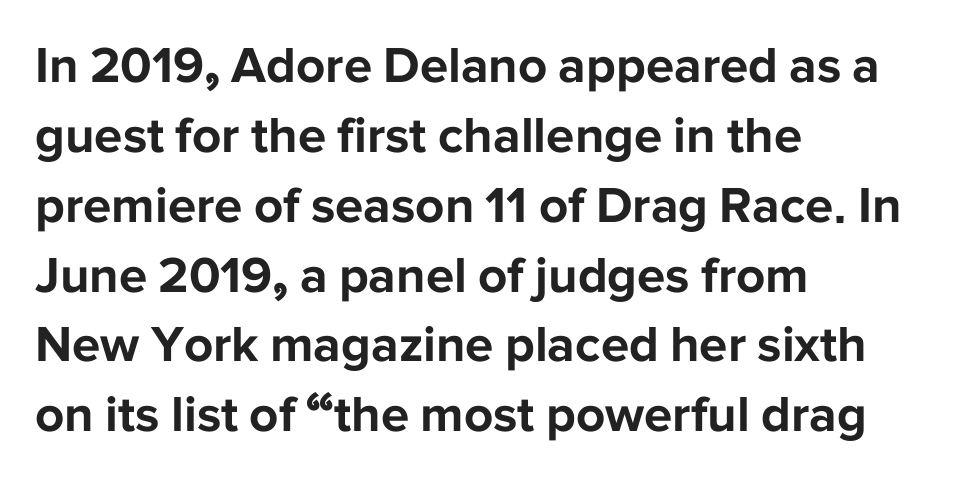
{"serif": "no", "italic": "no", "bold": "yes", "weight": "bold", "width": "normal", "stroke_contrast": "low", "x_height": "medium", "monospaced": "no", "underline": "no", "align": "left", "line_spacing": "normal", "line_spacing_ratio": 1.37, "letter_spacing": "normal", "letter_spacing_em": 0.0, "glyph_px": 51}
